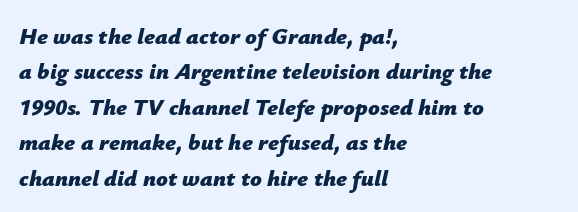
{"italic": "yes", "lean": "right", "slant_degrees": 12, "bold": "yes", "underline": "no", "align": "left", "line_spacing": "normal", "line_spacing_ratio": 1.54, "letter_spacing": "normal", "letter_spacing_em": 0.0, "glyph_px": 23}
